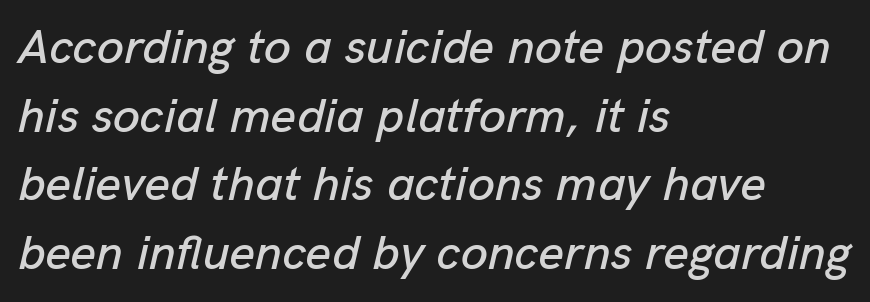
{"italic": "yes", "lean": "right", "slant_degrees": 13, "width": "normal", "stroke_contrast": "low", "x_height": "medium", "monospaced": "no", "underline": "no", "align": "left", "line_spacing": "normal", "line_spacing_ratio": 1.4, "letter_spacing": "normal", "letter_spacing_em": 0.0, "glyph_px": 49}
